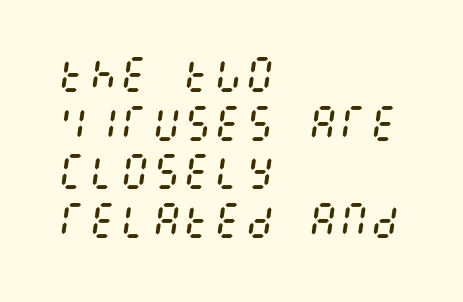
{"italic": "yes", "lean": "right", "slant_degrees": 8, "bold": "no", "weight": "regular", "width": "condensed", "stroke_contrast": "medium", "x_height": "large", "underline": "no", "align": "left", "line_spacing": "normal", "line_spacing_ratio": 1.25, "letter_spacing": "normal", "letter_spacing_em": 0.0, "glyph_px": 39}
